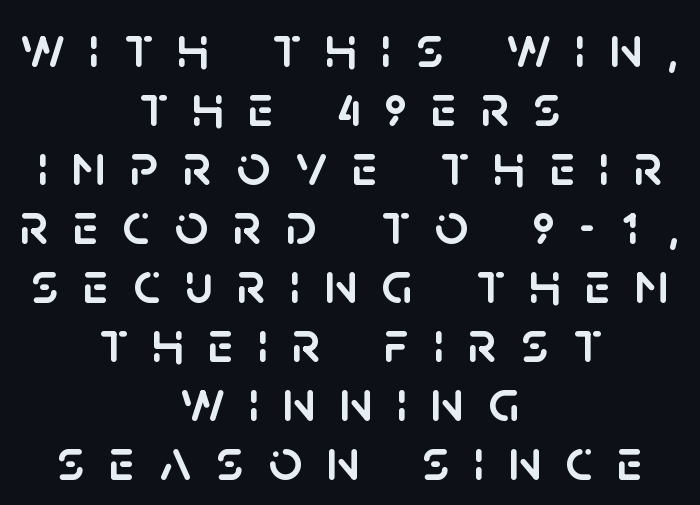
Q: Is the text italic (slanted)? A: No, it is upright.
Q: Is the typeface a serif or a sans-serif typeface? A: Sans-serif.
Q: Is the text underlined? A: No.
Q: How is the paragraph aligned? A: Centered.
Q: Is the spacing between letters normal or unusually wide? A: Unusually wide.
Q: Is the spacing between lines tight, normal or loose? A: Tight.
Q: Width (condensed, normal, or wide)? A: Normal.
Q: Stroke contrast? A: Low.
Q: x-height? A: Large.
Q: Monospaced? A: No.
